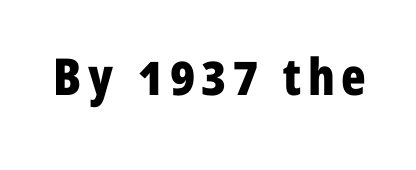
The image shows 51 px bold, condensed sans-serif type, upright; set not underlined; low stroke contrast and a medium x-height.
